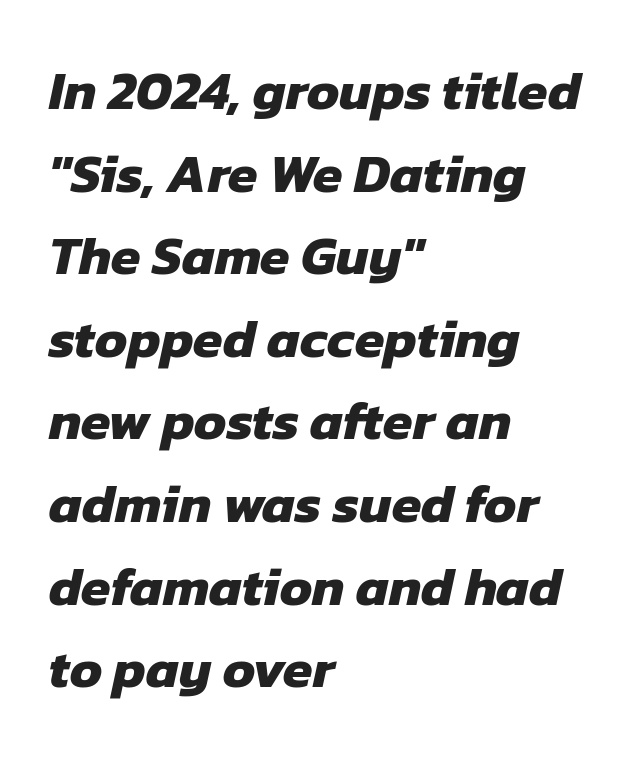
{"serif": "no", "bold": "yes", "weight": "heavy", "width": "normal", "stroke_contrast": "low", "x_height": "medium", "monospaced": "no", "underline": "no", "align": "left", "line_spacing": "normal", "line_spacing_ratio": 1.53, "letter_spacing": "normal", "letter_spacing_em": 0.0, "glyph_px": 54}
